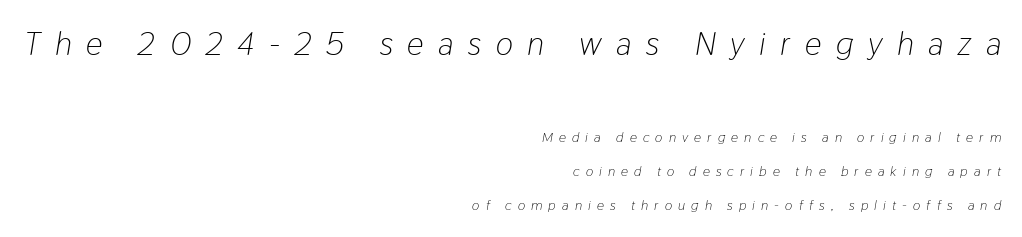
The image shows 33 px light, condensed type, italic (leaning right); set right-aligned, loose line spacing (2.42x), unusually wide letter spacing (+0.44 em), not underlined; the first (top) block is 2.36x larger; low stroke contrast and a medium x-height.
